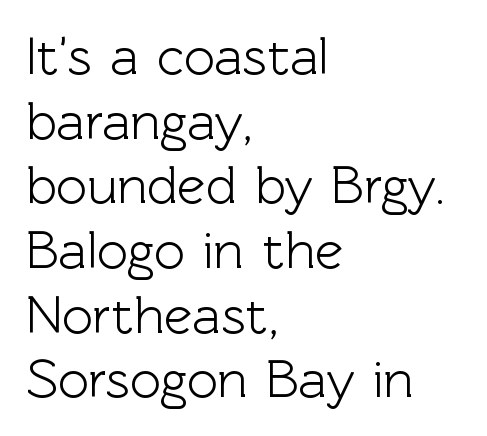
The letterforms sit shoulder to shoulder at normal distance. Do the characters align in a grid? No, the font is proportional. The rendering anchors every line to the left-hand side. Type style note: lacks serifs.
